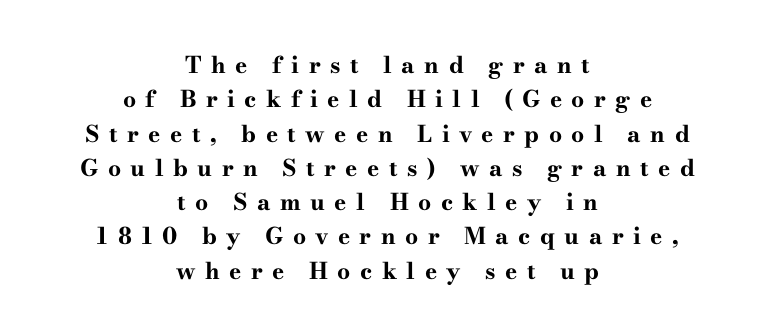
Q: Is the text bold? A: Yes.
Q: Is the text italic (slanted)? A: No, it is upright.
Q: Is the text underlined? A: No.
Q: How is the paragraph aligned? A: Centered.
Q: Is the spacing between letters normal or unusually wide? A: Unusually wide.
Q: Is the spacing between lines tight, normal or loose? A: Normal.
